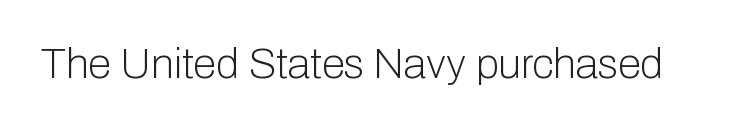
Q: Is the text bold? A: No.
Q: Is the text italic (slanted)? A: No, it is upright.
Q: Is the typeface a serif or a sans-serif typeface? A: Sans-serif.
Q: Is the text underlined? A: No.
Q: Is the spacing between letters normal or unusually wide? A: Normal.
Q: Width (condensed, normal, or wide)? A: Normal.
Q: Stroke contrast? A: Low.
Q: x-height? A: Medium.
Q: Monospaced? A: No.
